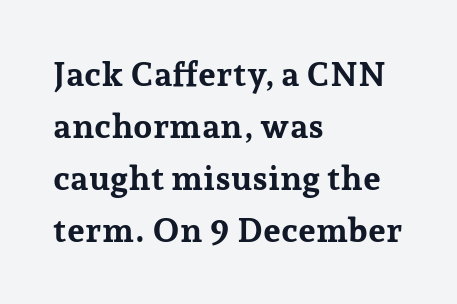
Quick note: not italic, upright. Alignment: flush left. The face used here is rendered with its standard letterfit. Each letter keeps its own natural width here, so spacing adapts to shape.
